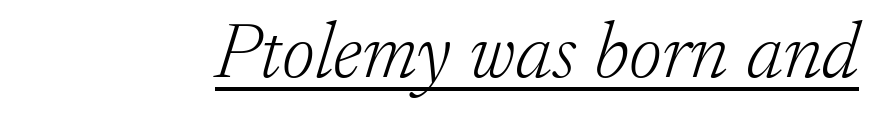
Q: Is the text bold? A: No.
Q: Is the text italic (slanted)? A: Yes, it leans right by about 17 degrees.
Q: Is the typeface a serif or a sans-serif typeface? A: Serif.
Q: Is the text underlined? A: Yes.
Q: Is the spacing between letters normal or unusually wide? A: Normal.
Q: Width (condensed, normal, or wide)? A: Normal.
Q: Stroke contrast? A: Low.
Q: x-height? A: Small.
Q: Monospaced? A: No.
